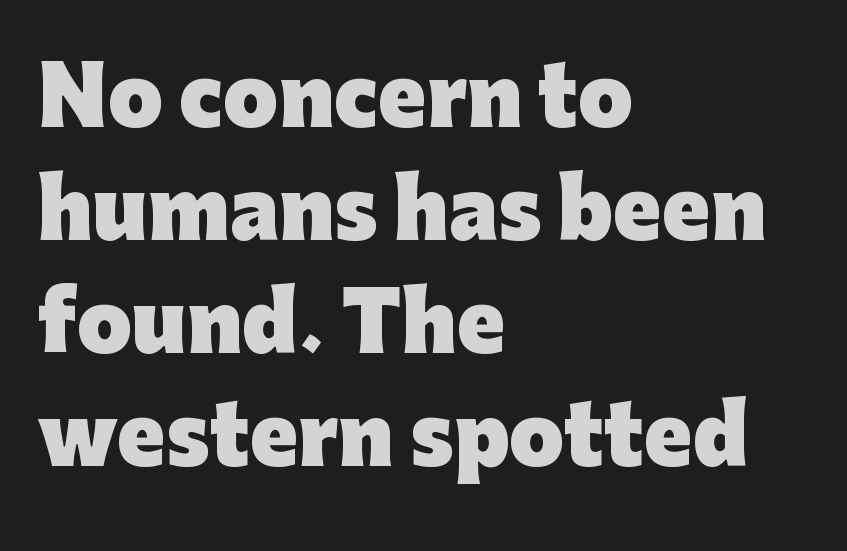
The image shows 79 px heavy sans-serif type, upright; set left-aligned, normal line spacing (1.43x), normal letter spacing, not underlined; low stroke contrast and a medium x-height.
